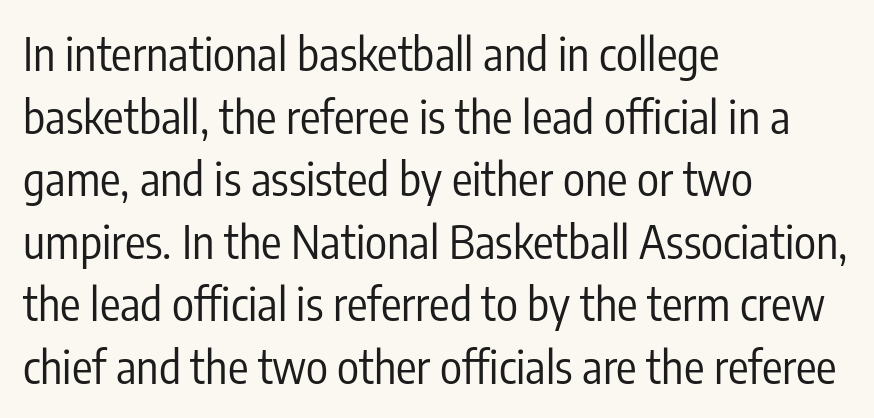
This rendering features lettering with no underline. How would I describe the line gaps? Plain and ordinary. Check where the strokes stop: nothing finishes them off — pure sans. These lines were composed using upright roman letters.
